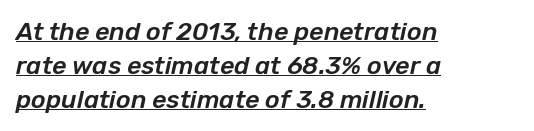
Q: Is the text italic (slanted)? A: Yes, it leans right by about 12 degrees.
Q: Is the text underlined? A: Yes.
Q: How is the paragraph aligned? A: Left-aligned.
Q: Is the spacing between letters normal or unusually wide? A: Normal.
Q: Is the spacing between lines tight, normal or loose? A: Normal.
